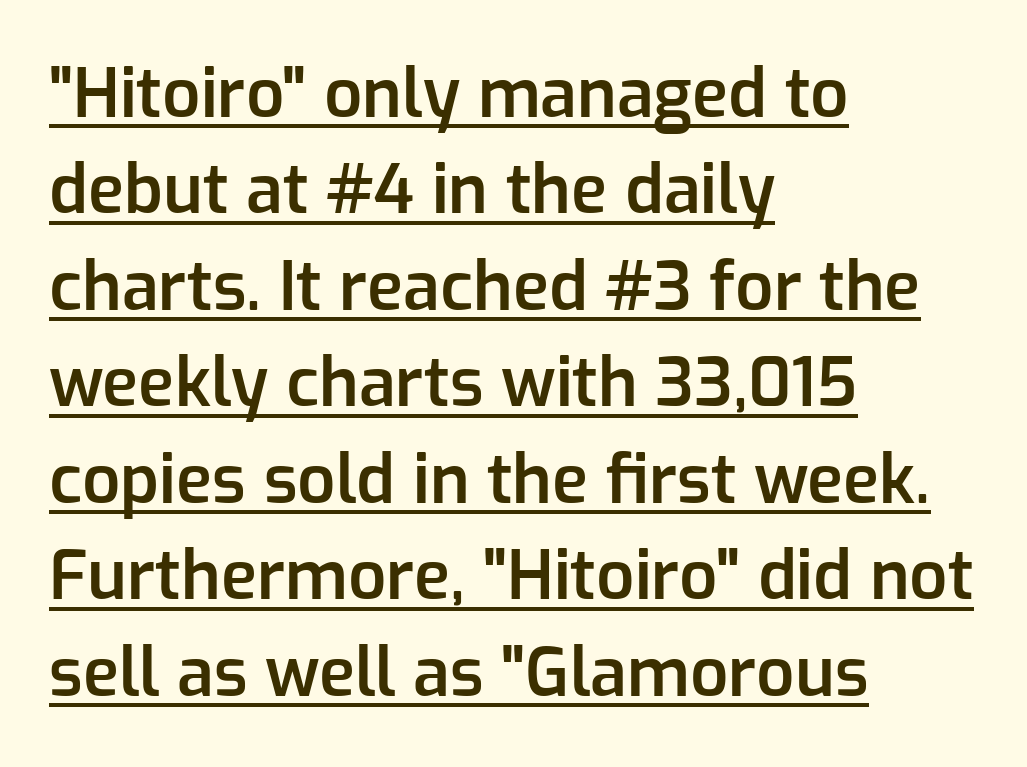
Q: Is the text bold? A: Semi-bold.
Q: Is the text italic (slanted)? A: No, it is upright.
Q: Is the typeface a serif or a sans-serif typeface? A: Sans-serif.
Q: Is the text underlined? A: Yes.
Q: How is the paragraph aligned? A: Left-aligned.
Q: Is the spacing between letters normal or unusually wide? A: Normal.
Q: Is the spacing between lines tight, normal or loose? A: Normal.
Q: Width (condensed, normal, or wide)? A: Normal.
Q: Stroke contrast? A: Low.
Q: x-height? A: Medium.
Q: Monospaced? A: No.
